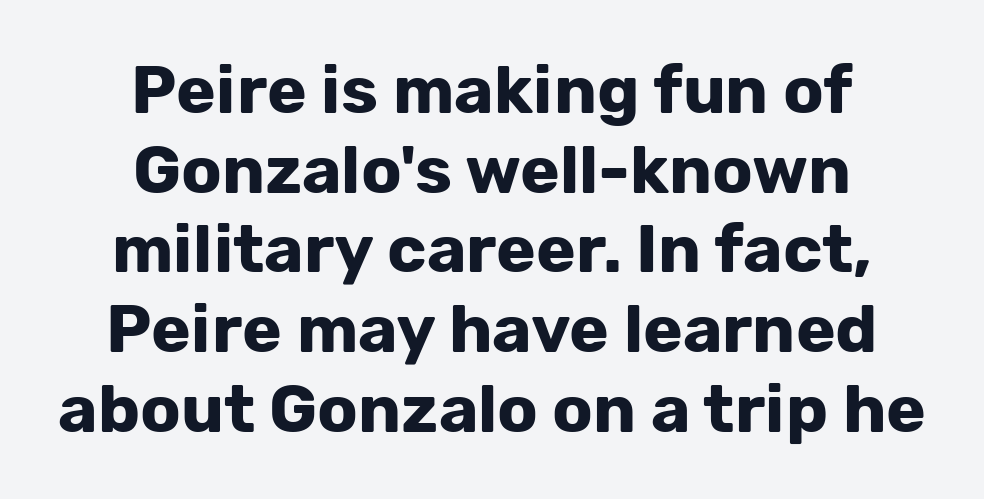
The passage shown is not underscored anywhere. The paragraph shown floats in the horizontal middle. The face used here is a sans, in the tradition of grotesques and geometrics. Ordinary non-slanted type is in use.
